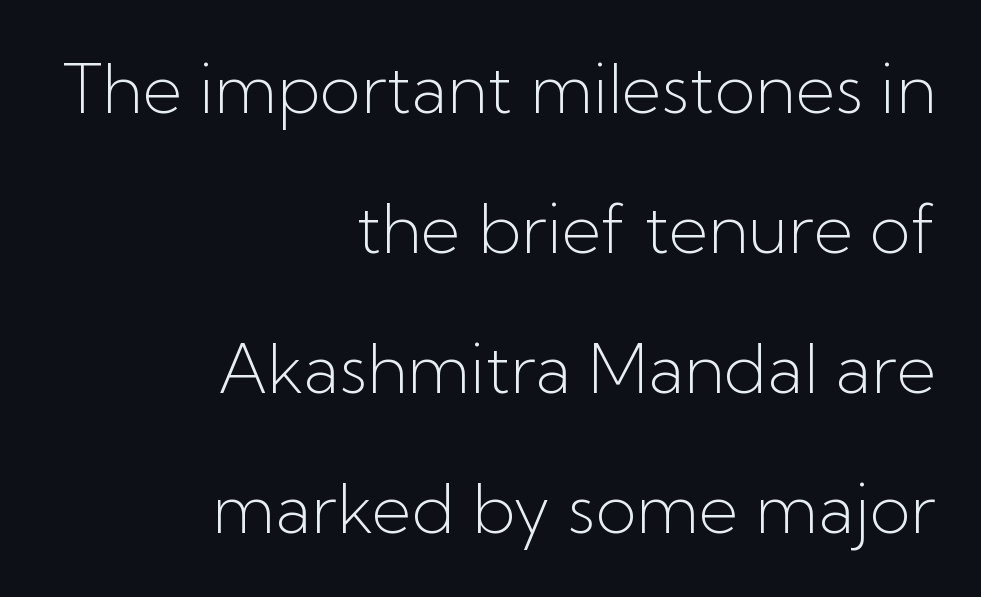
The image shows 68 px light sans-serif type, upright; set right-aligned, loose line spacing (2.06x), normal letter spacing, not underlined; low stroke contrast and a medium x-height.
